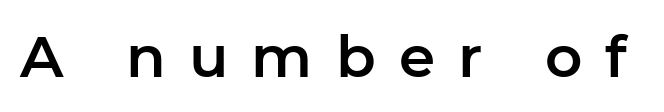
Between one letter and the next there's a generous, obvious gap. Characters remain perfectly vertical along every line. Here the designer chose a conventional face with non-uniform glyph widths. I'd call this a sans setting — the letters go barefoot. The space directly below the letters is spotless.
